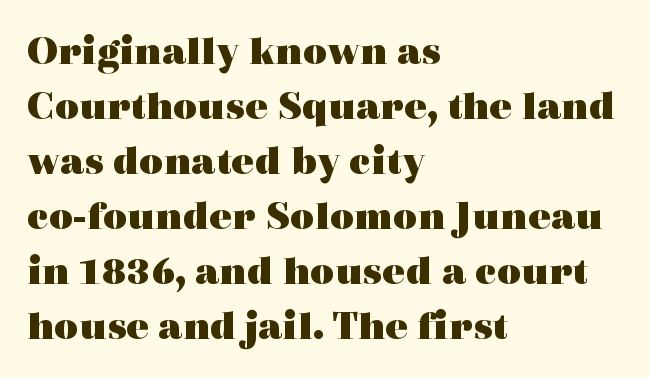
Q: Is the text bold? A: Yes.
Q: Is the text italic (slanted)? A: No, it is upright.
Q: Is the typeface a serif or a sans-serif typeface? A: Serif.
Q: Is the text underlined? A: No.
Q: How is the paragraph aligned? A: Left-aligned.
Q: Is the spacing between letters normal or unusually wide? A: Normal.
Q: Is the spacing between lines tight, normal or loose? A: Normal.
Q: Width (condensed, normal, or wide)? A: Wide.
Q: x-height? A: Medium.
Q: Monospaced? A: No.
